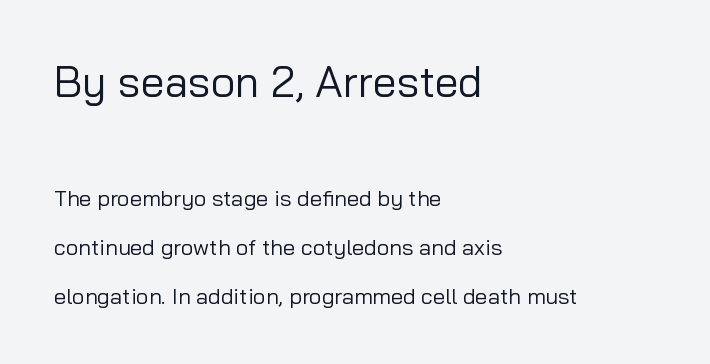
{"serif": "no", "italic": "no", "bold": "no", "weight": "regular", "width": "normal", "stroke_contrast": "low", "x_height": "medium", "monospaced": "no", "underline": "no", "align": "left", "line_spacing": "loose", "line_spacing_ratio": 2.22, "letter_spacing": "normal", "letter_spacing_em": 0.0, "larger_block": "first", "size_ratio": 1.95, "glyph_px": 43}
